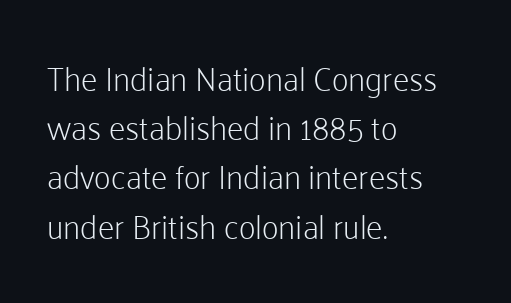
Q: Is the text bold? A: No.
Q: Is the text italic (slanted)? A: No, it is upright.
Q: Is the typeface a serif or a sans-serif typeface? A: Sans-serif.
Q: Is the text underlined? A: No.
Q: How is the paragraph aligned? A: Left-aligned.
Q: Is the spacing between letters normal or unusually wide? A: Normal.
Q: Is the spacing between lines tight, normal or loose? A: Normal.
Q: Width (condensed, normal, or wide)? A: Normal.
Q: Stroke contrast? A: Low.
Q: x-height? A: Medium.
Q: Monospaced? A: No.
